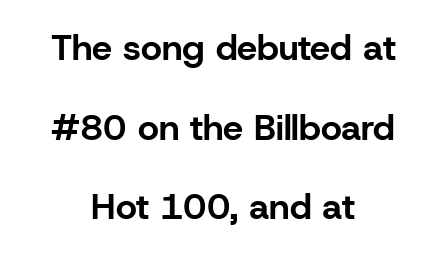
{"serif": "no", "italic": "no", "bold": "yes", "weight": "bold", "width": "normal", "stroke_contrast": "low", "x_height": "medium", "monospaced": "no", "underline": "no", "align": "center", "line_spacing": "loose", "line_spacing_ratio": 2.21, "letter_spacing": "normal", "letter_spacing_em": 0.0, "glyph_px": 36}
